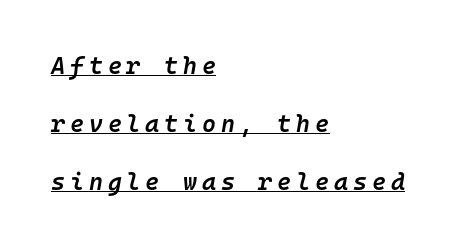
Q: Is the text bold? A: Semi-bold.
Q: Is the text italic (slanted)? A: Yes, it leans right by about 10 degrees.
Q: Is the text underlined? A: Yes.
Q: How is the paragraph aligned? A: Left-aligned.
Q: Is the spacing between letters normal or unusually wide? A: Unusually wide.
Q: Is the spacing between lines tight, normal or loose? A: Loose.
